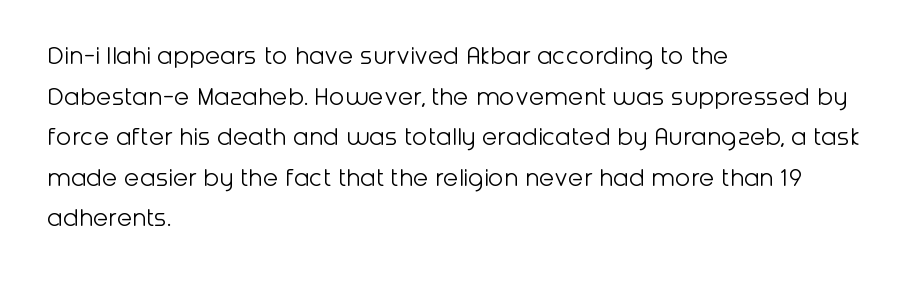
{"serif": "no", "italic": "no", "bold": "no", "weight": "light", "width": "normal", "stroke_contrast": "low", "x_height": "medium", "monospaced": "no", "underline": "no", "align": "left", "line_spacing": "normal", "line_spacing_ratio": 1.45, "letter_spacing": "normal", "letter_spacing_em": 0.0, "glyph_px": 28}
